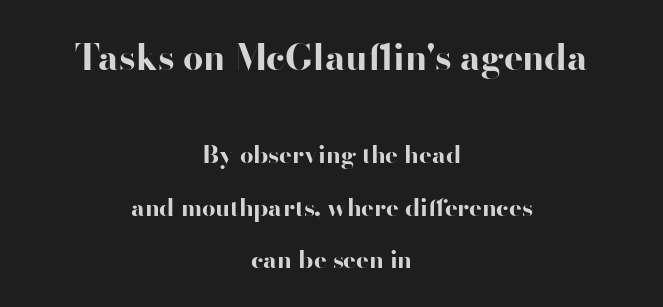
{"serif": "no", "italic": "no", "bold": "yes", "weight": "bold", "width": "wide", "stroke_contrast": "high", "x_height": "small", "monospaced": "no", "underline": "no", "align": "center", "line_spacing": "loose", "line_spacing_ratio": 2.18, "letter_spacing": "normal", "letter_spacing_em": 0.0, "larger_block": "first", "size_ratio": 1.5, "glyph_px": 36}
